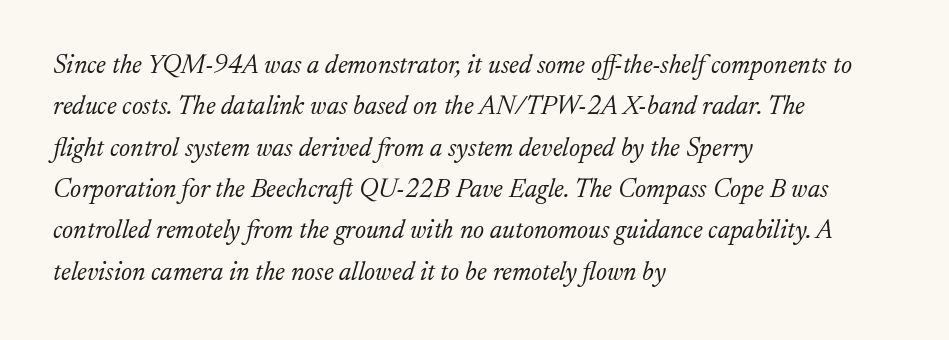
In terms of posture, this sample is oblique. The gaps between neighbouring characters are ordinary and unremarkable. This rendering features lettering with no underline. Is there much room between lines? A standard amount, neither cramped nor airy. A light-to-regular cut is what we see here. If you drew a ruler down the left edge, every line would touch it.
